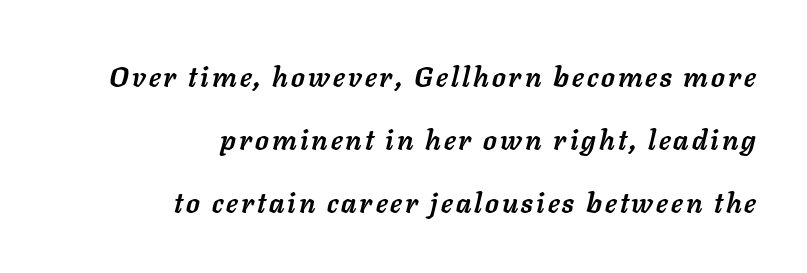
Q: Is the text bold? A: Yes.
Q: Is the text italic (slanted)? A: Yes, it leans right by about 11 degrees.
Q: Is the text underlined? A: No.
Q: How is the paragraph aligned? A: Right-aligned.
Q: Is the spacing between lines tight, normal or loose? A: Loose.
Q: Width (condensed, normal, or wide)? A: Normal.
Q: Stroke contrast? A: Low.
Q: x-height? A: Medium.
Q: Monospaced? A: No.
